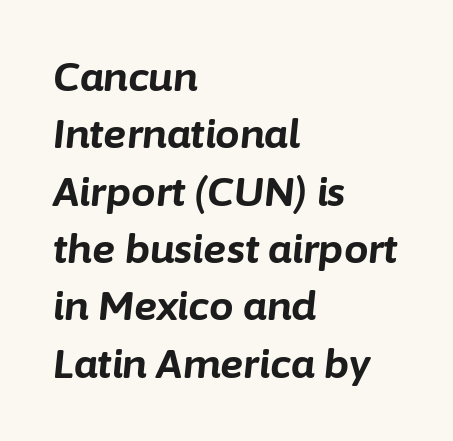
The image shows 39 px bold type, italic (leaning right); set left-aligned, normal line spacing (1.47x), normal letter spacing, not underlined; low stroke contrast and a medium x-height.
